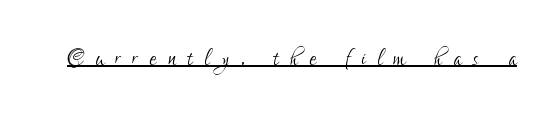
The image shows 30 px light, condensed sans-serif type; set unusually wide letter spacing (+0.39 em), underlined; low stroke contrast and a small x-height.
